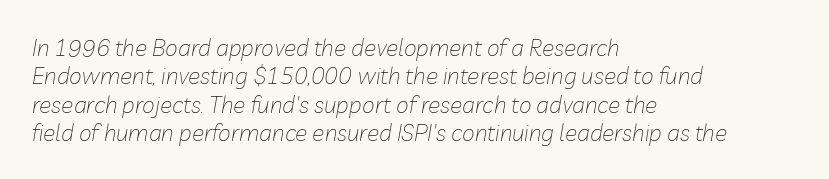
The area under the type is left untouched. Italic: yes, the glyphs are oblique. Bold? No — there's no thickening of the strokes. Horizontally, the lines are justified to the leading edge only. What stands out about the letter spacing? Nothing — it is the standard amount.
